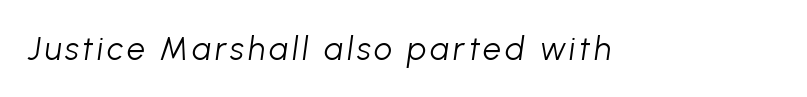
Observe the lean: these are italic letterforms. Character widths vary here, with narrow letters taking less room than wide ones. The zone under the glyphs is completely vacant. The strokes carry an ordinary text weight at most.
